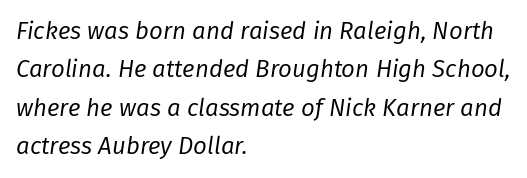
Check the space under the baseline: it is left empty. Quick note: italic. These glyphs show unthickened strokes, regular width or finer. Horizontal alignment here is leftward, the default for most running prose. The rows are spaced the way most documents space them.
